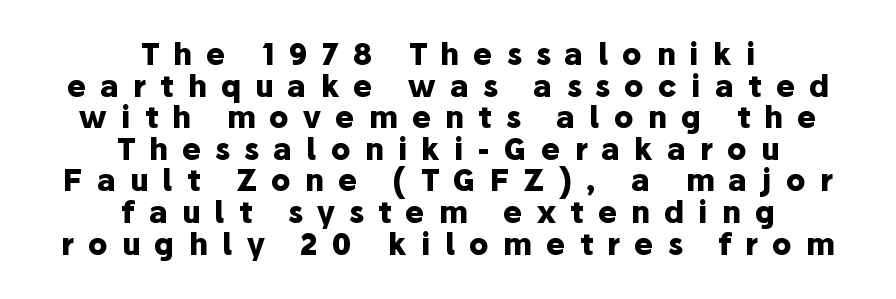
The image shows 29 px heavy sans-serif type, upright; set centered, tight line spacing (1.09x), unusually wide letter spacing (+0.49 em), not underlined; low stroke contrast and a medium x-height.
